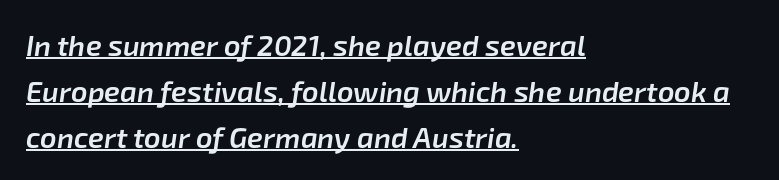
The image shows 29 px semibold type, italic (leaning right); set left-aligned, normal line spacing (1.58x), normal letter spacing, underlined; low stroke contrast and a medium x-height.
